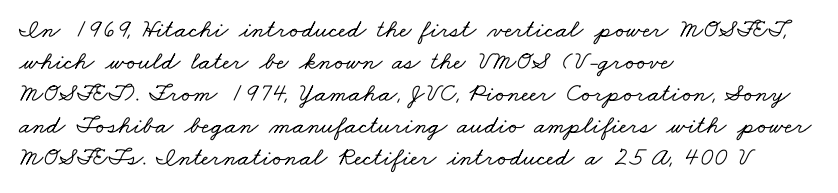
The rendering anchors every line to the left-hand side. Nothing unusual about the tracking: characters are spaced as the font intends. The string is rendered with underlining switched off.
